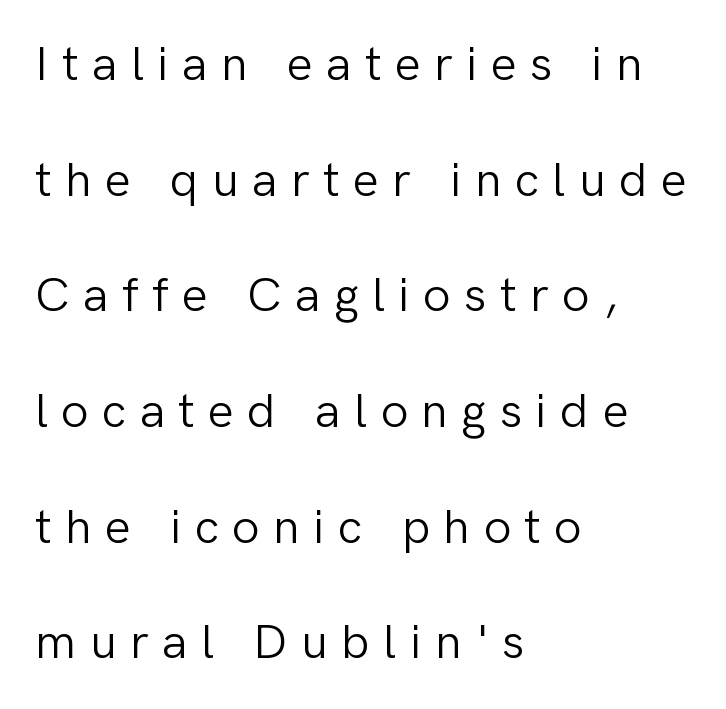
{"serif": "no", "italic": "no", "bold": "no", "weight": "light", "width": "normal", "stroke_contrast": "low", "x_height": "medium", "monospaced": "no", "underline": "no", "align": "left", "line_spacing": "loose", "line_spacing_ratio": 2.36, "letter_spacing": "wide", "letter_spacing_em": 0.27, "glyph_px": 49}
